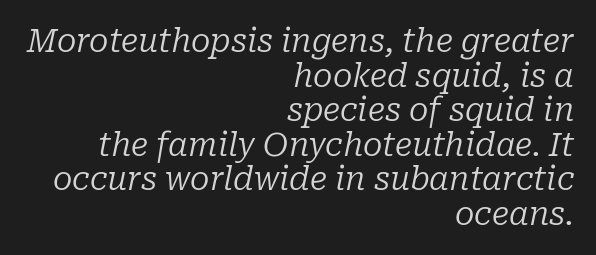
Q: Is the text bold? A: No.
Q: Is the text italic (slanted)? A: Yes, it leans right by about 10 degrees.
Q: Is the typeface a serif or a sans-serif typeface? A: Serif.
Q: Is the text underlined? A: No.
Q: How is the paragraph aligned? A: Right-aligned.
Q: Is the spacing between letters normal or unusually wide? A: Normal.
Q: Is the spacing between lines tight, normal or loose? A: Tight.
Q: Width (condensed, normal, or wide)? A: Normal.
Q: Stroke contrast? A: Low.
Q: x-height? A: Medium.
Q: Monospaced? A: No.
